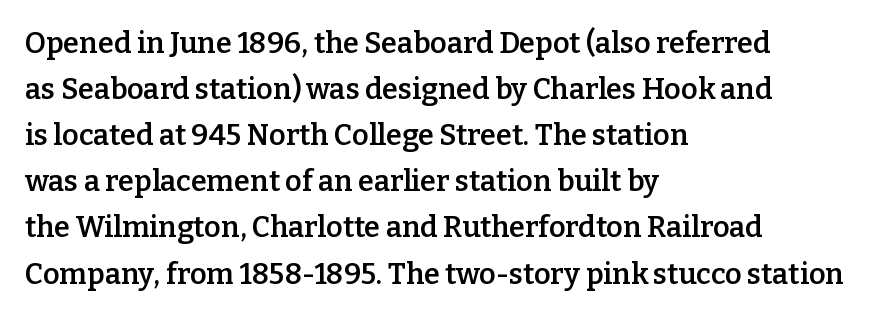
Type without underlining. Quick note: not italic, upright. Successive baselines arrive at the customary interval. A somewhat darkened texture: the type is semibold rather than bold. Looks like regular typesetting: each glyph gets only the width it needs.
